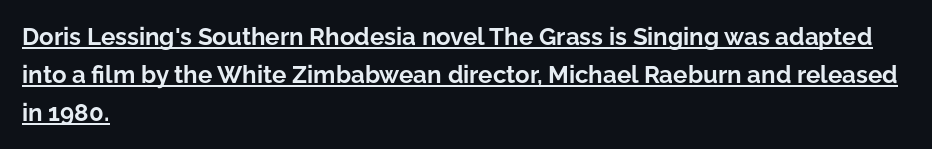
The gaps between neighbouring characters are ordinary and unremarkable. Rendered with straight, roman letterforms. The rag falls on the right side of this text block. Strokes here are thick enough to call this a true bold. Every word sits above its own underline. A typesetter would call this leading conventional body-copy spacing.
